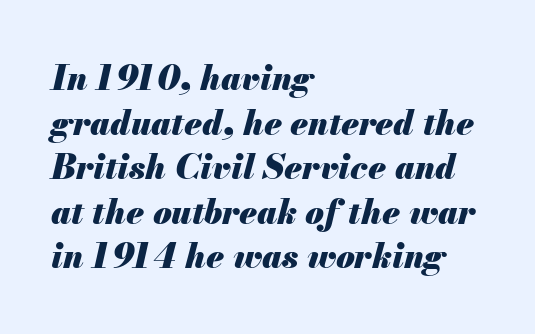
Q: Is the text bold? A: Yes.
Q: Is the text italic (slanted)? A: Yes, it leans right by about 13 degrees.
Q: Is the text underlined? A: No.
Q: How is the paragraph aligned? A: Left-aligned.
Q: Is the spacing between letters normal or unusually wide? A: Normal.
Q: Is the spacing between lines tight, normal or loose? A: Normal.
Q: Width (condensed, normal, or wide)? A: Normal.
Q: Stroke contrast? A: Medium.
Q: x-height? A: Small.
Q: Monospaced? A: No.
